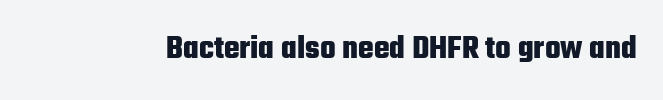
Q: Is the text bold? A: Yes.
Q: Is the text italic (slanted)? A: No, it is upright.
Q: Is the typeface a serif or a sans-serif typeface? A: Sans-serif.
Q: Is the text underlined? A: No.
Q: Is the spacing between letters normal or unusually wide? A: Normal.
Q: Width (condensed, normal, or wide)? A: Condensed.
Q: Stroke contrast? A: Low.
Q: x-height? A: Medium.
Q: Monospaced? A: No.
